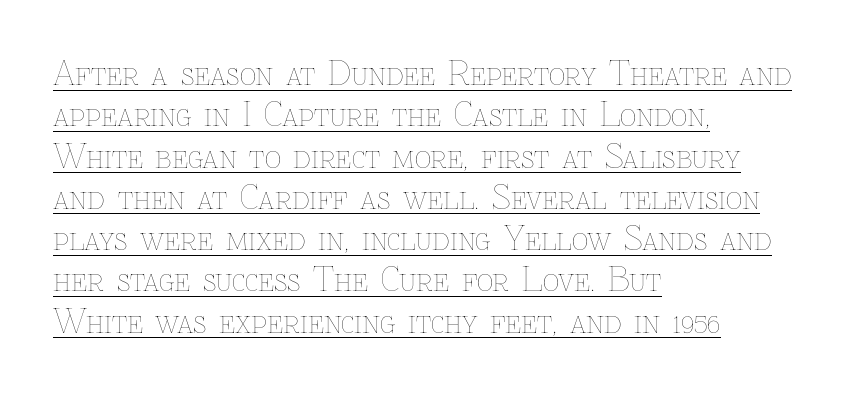
All the whitespace from short lines collects on the right. The font's upright variant was chosen for this text. Varying glyph widths throughout — classic text-font behaviour. Nobody touched the tracking dial on this one. The vertical gap from one line to the next is medium.
